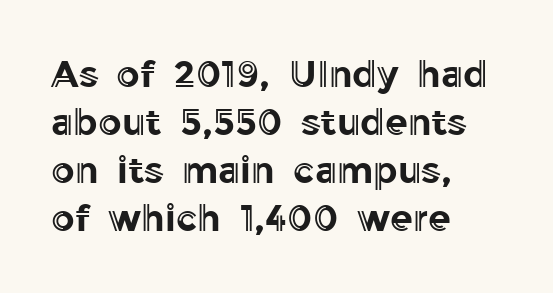
Q: Is the text italic (slanted)? A: No, it is upright.
Q: Is the text underlined? A: No.
Q: How is the paragraph aligned? A: Left-aligned.
Q: Is the spacing between letters normal or unusually wide? A: Normal.
Q: Is the spacing between lines tight, normal or loose? A: Normal.
Q: Width (condensed, normal, or wide)? A: Normal.
Q: x-height? A: Medium.
Q: Monospaced? A: No.
